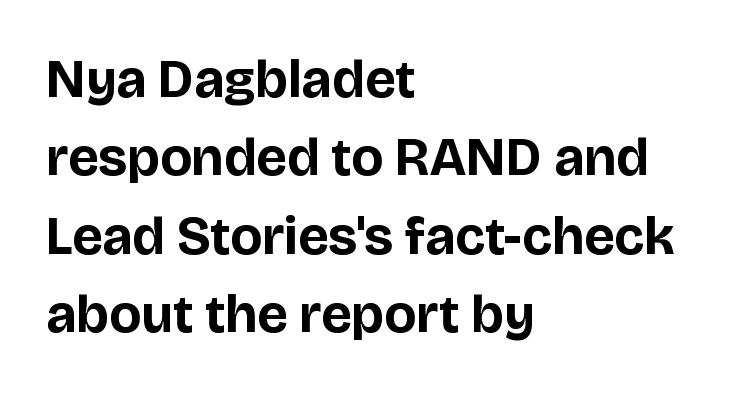
The image shows 54 px bold sans-serif type, upright; set left-aligned, normal line spacing (1.45x), normal letter spacing, not underlined; low stroke contrast and a large x-height.
